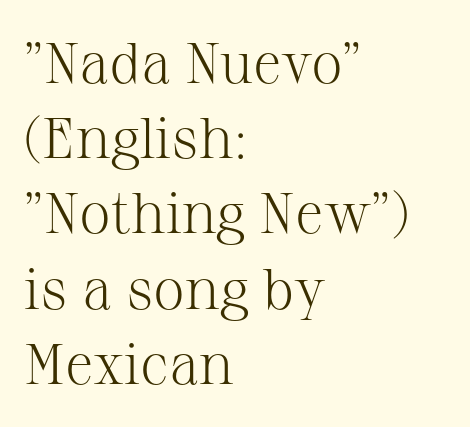
Stroke terminals: seriffed. Heft: none added — not bold. Is the block centered? No — it sits flush against the left margin. This sample uses plain, unmodified letter spacing. You could not count columns in this text — the font is proportionally spaced.
